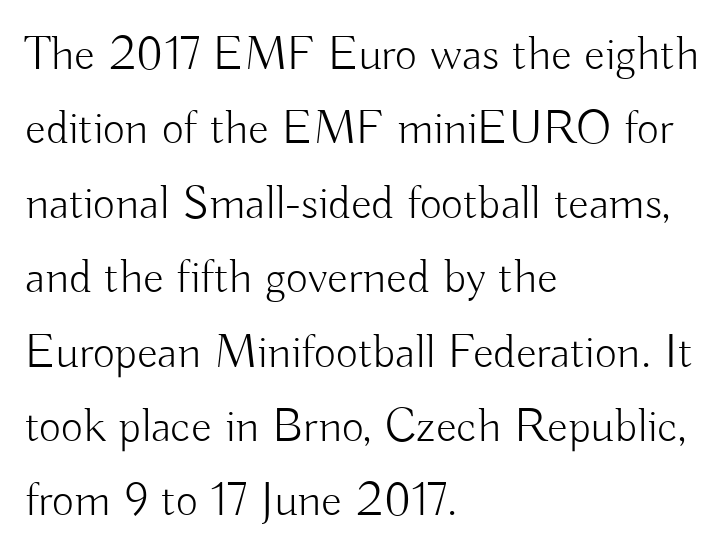
The passage shown has conventional tracking throughout. This is sans-serif lettering, the kind often seen on screens and signage. The space directly below the letters is spotless. Character widths vary here, with narrow letters taking less room than wide ones.
